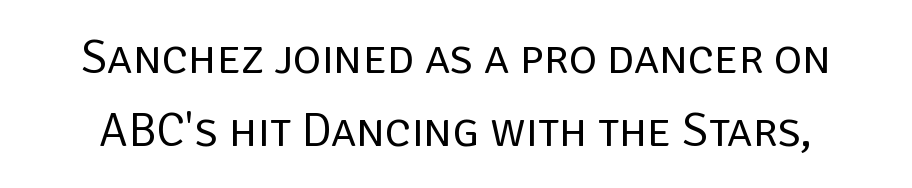
{"serif": "no", "italic": "no", "bold": "no", "weight": "regular", "width": "normal", "stroke_contrast": "low", "x_height": "large", "monospaced": "no", "underline": "no", "line_spacing": "normal", "line_spacing_ratio": 1.52, "letter_spacing": "normal", "letter_spacing_em": 0.0, "glyph_px": 48}
